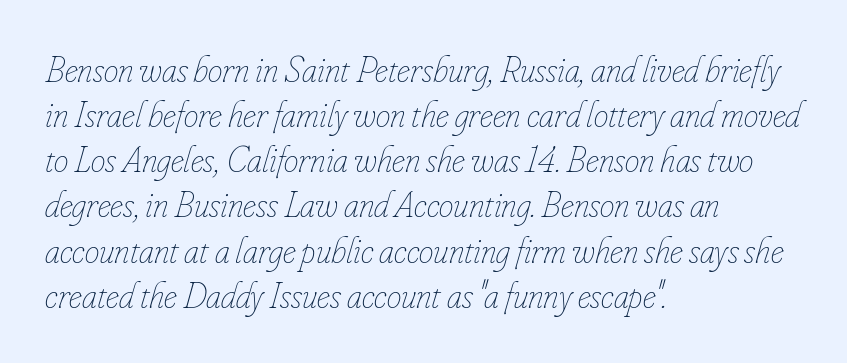
{"italic": "yes", "lean": "right", "slant_degrees": 16, "bold": "no", "weight": "thin", "width": "condensed", "stroke_contrast": "low", "x_height": "small", "monospaced": "no", "underline": "no", "align": "left", "line_spacing_ratio": 1.22, "letter_spacing": "normal", "letter_spacing_em": 0.0, "glyph_px": 37}
